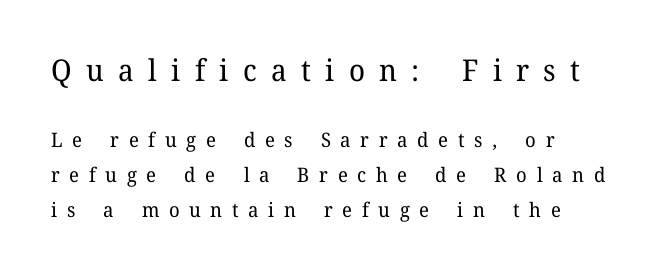
Q: Is the text bold? A: No.
Q: Is the text italic (slanted)? A: No, it is upright.
Q: Is the typeface a serif or a sans-serif typeface? A: Serif.
Q: Is the text underlined? A: No.
Q: Is the spacing between letters normal or unusually wide? A: Unusually wide.
Q: Which block of text is set in a larger size, the first (top) or the second (bottom)? A: The first (top) one.
Q: Width (condensed, normal, or wide)? A: Normal.
Q: Stroke contrast? A: Low.
Q: x-height? A: Medium.
Q: Monospaced? A: No.
